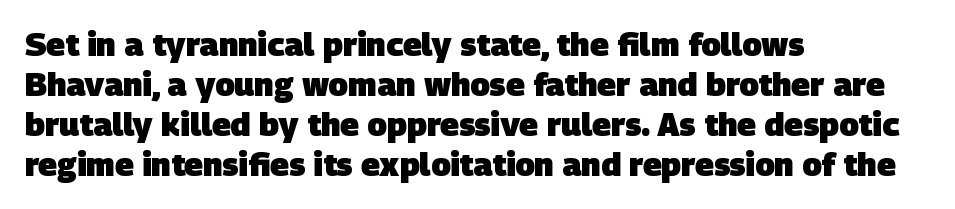
Does the weight exceed regular? Yes, all the way to bold. Standard letterfit; no display-style spreading of the glyphs. These lines are rendered in a variable-pitch font. The line-height multiplier appears to be the usual default. Nothing sits at the stroke ends, so this counts as sans-serif.
